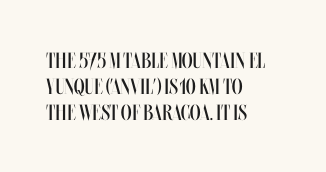
The lettering holds an erect, upright posture throughout. A light-to-regular cut is what we see here. Line starts are locked; line ends wander. The tracking reads as untouched default to a designer's eye.
